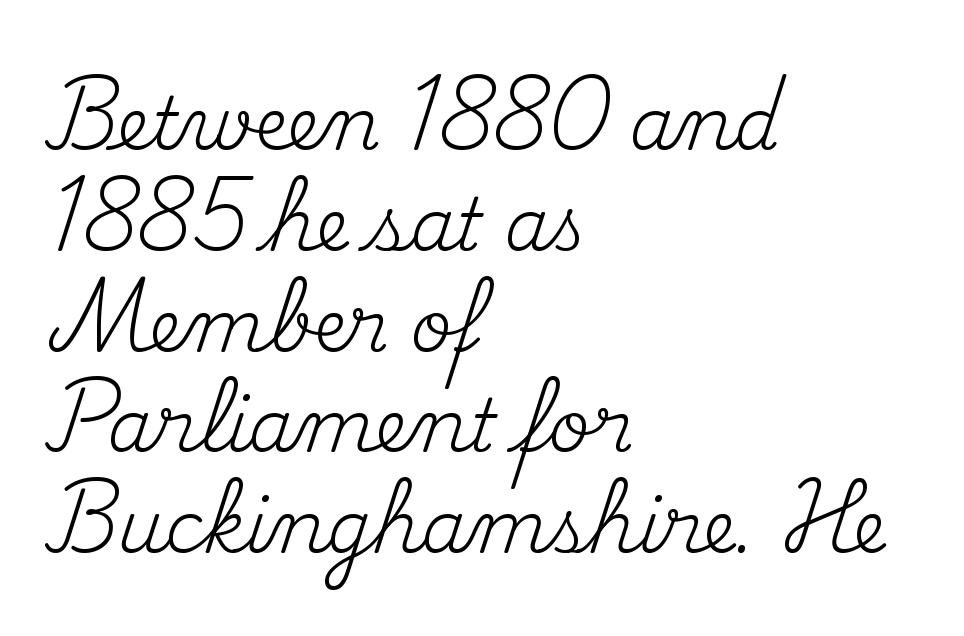
{"serif": "yes", "bold": "no", "weight": "regular", "width": "normal", "stroke_contrast": "medium", "x_height": "small", "monospaced": "no", "underline": "no", "align": "left", "line_spacing": "normal", "line_spacing_ratio": 1.4, "letter_spacing": "normal", "letter_spacing_em": 0.0, "glyph_px": 72}
